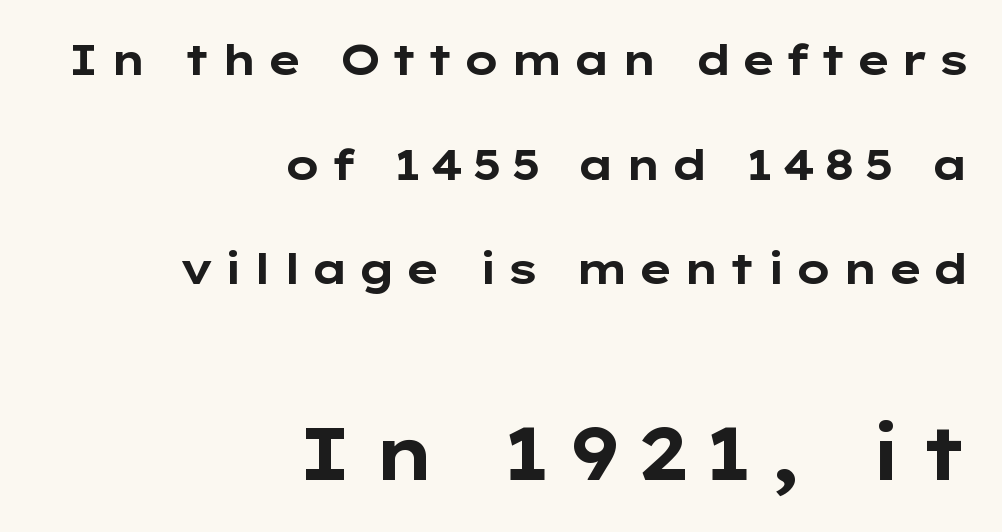
Q: Is the text bold? A: Yes.
Q: Is the text italic (slanted)? A: No, it is upright.
Q: Is the typeface a serif or a sans-serif typeface? A: Sans-serif.
Q: Is the text underlined? A: No.
Q: How is the paragraph aligned? A: Right-aligned.
Q: Is the spacing between letters normal or unusually wide? A: Unusually wide.
Q: Is the spacing between lines tight, normal or loose? A: Loose.
Q: Which block of text is set in a larger size, the first (top) or the second (bottom)? A: The second (bottom) one.
Q: Width (condensed, normal, or wide)? A: Wide.
Q: Stroke contrast? A: Low.
Q: x-height? A: Medium.
Q: Monospaced? A: No.
